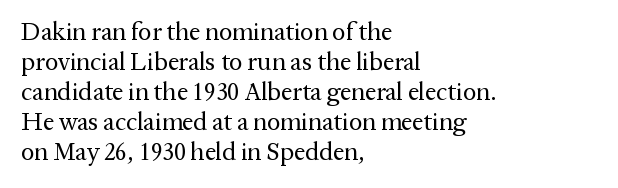
The image shows 25 px text type, upright; set left-aligned, line spacing 1.2x, normal letter spacing, not underlined.
